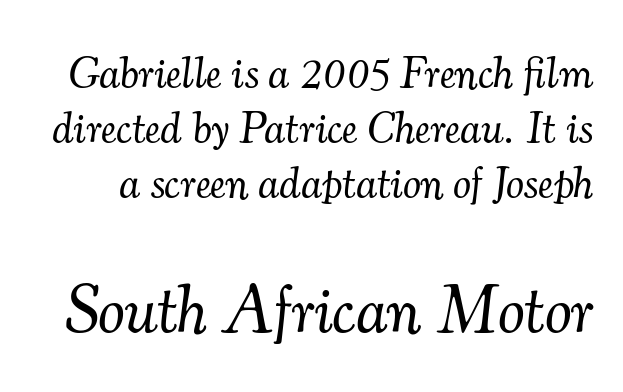
Q: Is the text bold? A: No.
Q: Is the text italic (slanted)? A: Yes, it leans right by about 7 degrees.
Q: Is the typeface a serif or a sans-serif typeface? A: Serif.
Q: Is the text underlined? A: No.
Q: Is the spacing between letters normal or unusually wide? A: Normal.
Q: Which block of text is set in a larger size, the first (top) or the second (bottom)? A: The second (bottom) one.
Q: Width (condensed, normal, or wide)? A: Normal.
Q: Stroke contrast? A: Medium.
Q: x-height? A: Small.
Q: Monospaced? A: No.
